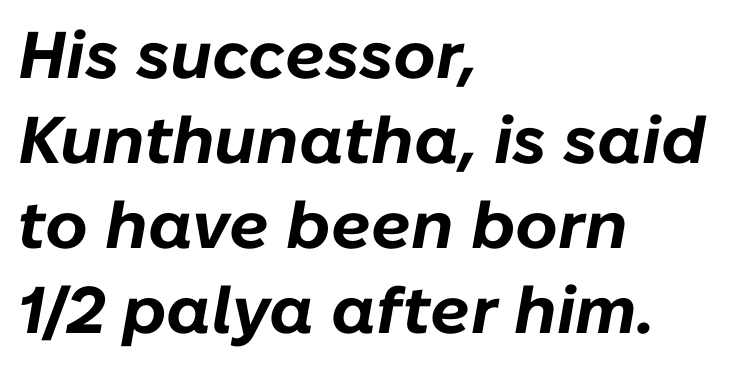
Q: Is the text bold? A: Yes.
Q: Is the text italic (slanted)? A: Yes, it leans right by about 10 degrees.
Q: Is the text underlined? A: No.
Q: How is the paragraph aligned? A: Left-aligned.
Q: Is the spacing between letters normal or unusually wide? A: Normal.
Q: Is the spacing between lines tight, normal or loose? A: Normal.
Q: Width (condensed, normal, or wide)? A: Normal.
Q: Stroke contrast? A: Low.
Q: x-height? A: Medium.
Q: Monospaced? A: No.
